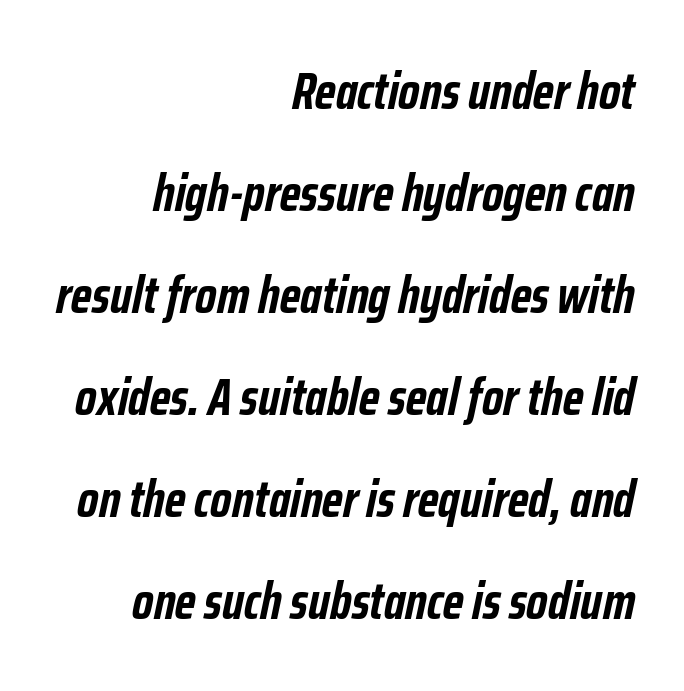
The words here are not underlined. You'd pick this weight for a headline — it's a proper bold. The letters are slanted; this is an italic face. Short note: letters normally spaced. A student would call this right alignment; a typographer would say flush right, rag left.
